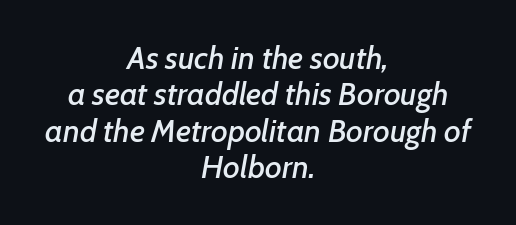
The image shows 32 px text type, italic (leaning right); set centered, tight line spacing (1.14x), normal letter spacing, not underlined; low stroke contrast and a medium x-height.
